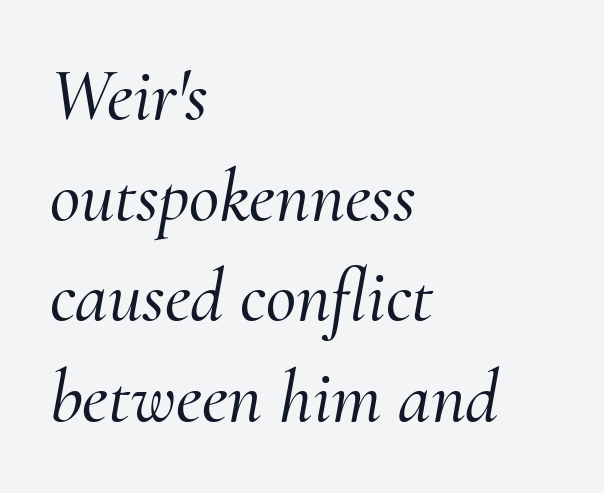
Notice how descenders clear the ascenders below comfortably — that's standard leading. Leftover space on each line is placed entirely after the last word. Every character sits at an angle, as italics do. A clean baseline with only descenders dipping below it.
